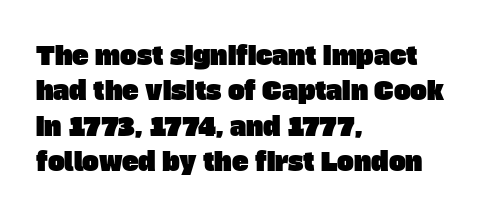
{"underline": "no", "align": "left", "line_spacing": "normal", "line_spacing_ratio": 1.42, "letter_spacing": "normal", "letter_spacing_em": 0.0, "glyph_px": 25}
